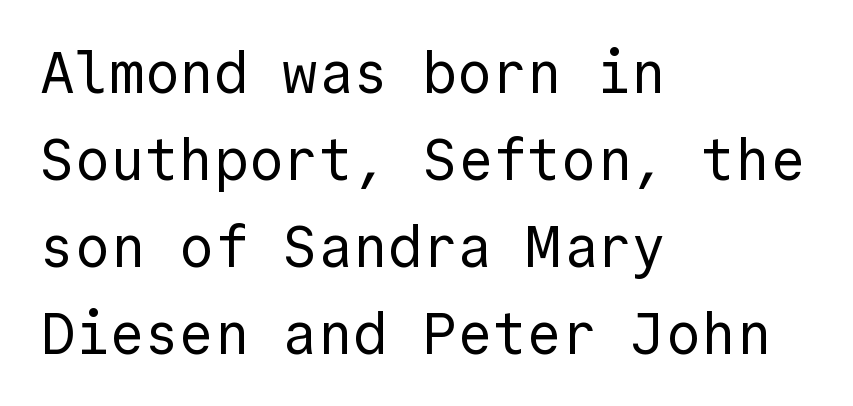
Q: Is the text bold? A: No.
Q: Is the text italic (slanted)? A: No, it is upright.
Q: Is the typeface a serif or a sans-serif typeface? A: Sans-serif.
Q: Is the text underlined? A: No.
Q: How is the paragraph aligned? A: Left-aligned.
Q: Is the spacing between letters normal or unusually wide? A: Normal.
Q: Is the spacing between lines tight, normal or loose? A: Normal.
Q: Width (condensed, normal, or wide)? A: Normal.
Q: x-height? A: Medium.
Q: Monospaced? A: Yes.
